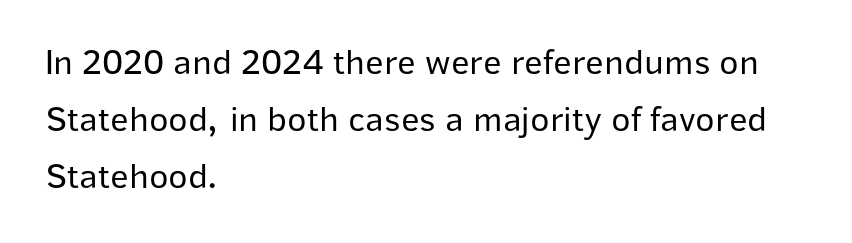
{"serif": "no", "italic": "no", "bold": "no", "weight": "regular", "width": "normal", "stroke_contrast": "low", "x_height": "medium", "monospaced": "no", "underline": "no", "align": "left", "line_spacing": "normal", "line_spacing_ratio": 1.58, "letter_spacing": "normal", "letter_spacing_em": 0.0, "glyph_px": 36}
